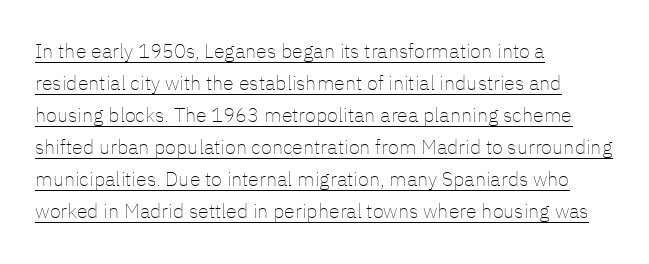
Does the leading feel generous? No, just average. If you drew a line through each stem, it would be perfectly vertical. Stems and bowls with no extra thickness — not bold. This rendering uses left alignment, leaving the right contour irregular. Caption: lettering with a line underneath.
